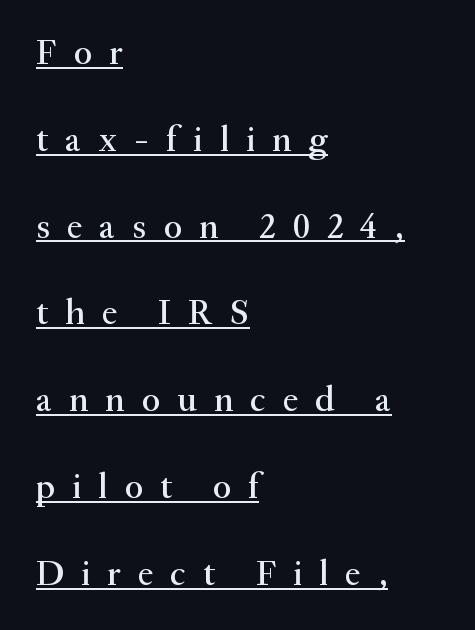
The image shows 36 px serif type, upright; set left-aligned, loose line spacing (2.41x), unusually wide letter spacing (+0.47 em), underlined; medium stroke contrast and a small x-height.
